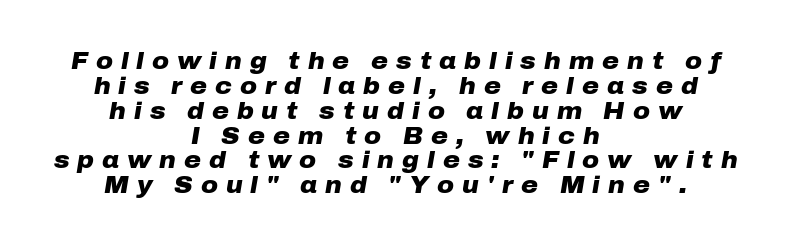
{"italic": "yes", "lean": "right", "slant_degrees": 10, "bold": "yes", "underline": "no", "align": "center", "line_spacing": "tight", "line_spacing_ratio": 1.08, "letter_spacing": "wide", "letter_spacing_em": 0.35, "glyph_px": 23}
